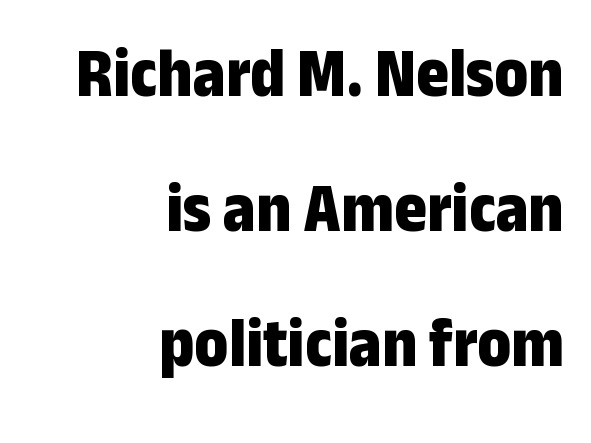
Regarding serifs, this sample does without them. The passage shown has conventional tracking throughout. The passage shown is emphatically bold. Proportional: the letters do not fall into vertical columns. Notice how the passage keeps a crisp vertical edge on the right only. The space between consecutive lines is lavish.
